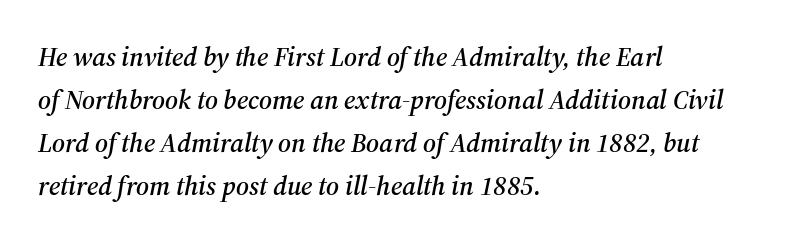
{"italic": "yes", "lean": "right", "slant_degrees": 12, "underline": "no", "align": "left", "line_spacing": "normal", "line_spacing_ratio": 1.59, "letter_spacing": "normal", "letter_spacing_em": 0.0, "glyph_px": 27}
